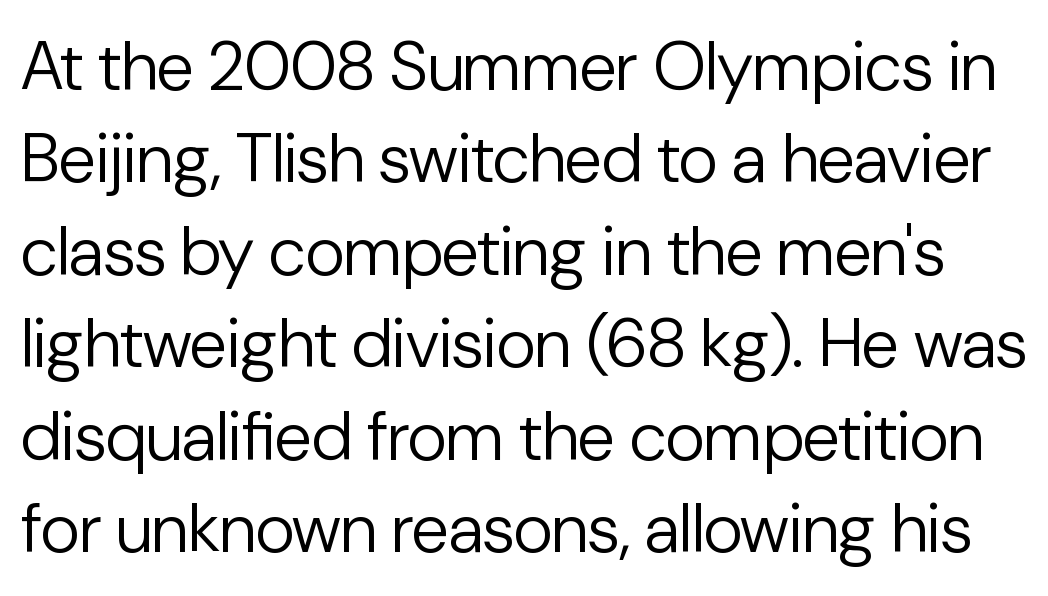
Q: Is the text bold? A: No.
Q: Is the text italic (slanted)? A: No, it is upright.
Q: Is the typeface a serif or a sans-serif typeface? A: Sans-serif.
Q: Is the text underlined? A: No.
Q: Is the spacing between letters normal or unusually wide? A: Normal.
Q: Is the spacing between lines tight, normal or loose? A: Normal.
Q: Width (condensed, normal, or wide)? A: Normal.
Q: Stroke contrast? A: Low.
Q: x-height? A: Medium.
Q: Monospaced? A: No.
